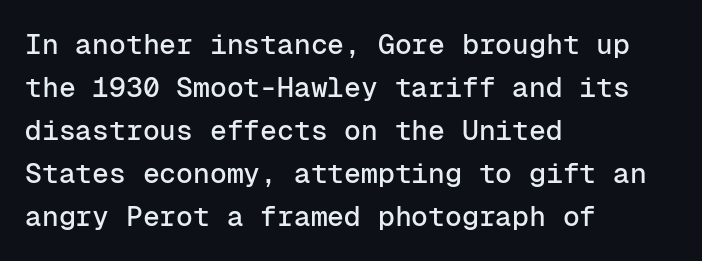
The image shows 28 px sans-serif type, upright, monospaced; set left-aligned, normal line spacing (1.54x), normal letter spacing, not underlined; low stroke contrast and a medium x-height.
